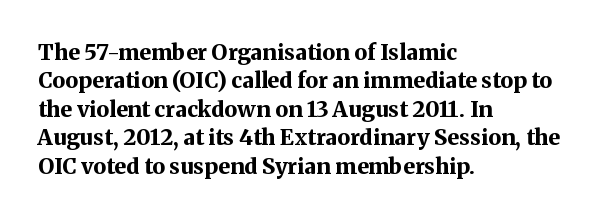
The image shows 22 px bold type, upright; set left-aligned, normal line spacing (1.29x), normal letter spacing, not underlined.
